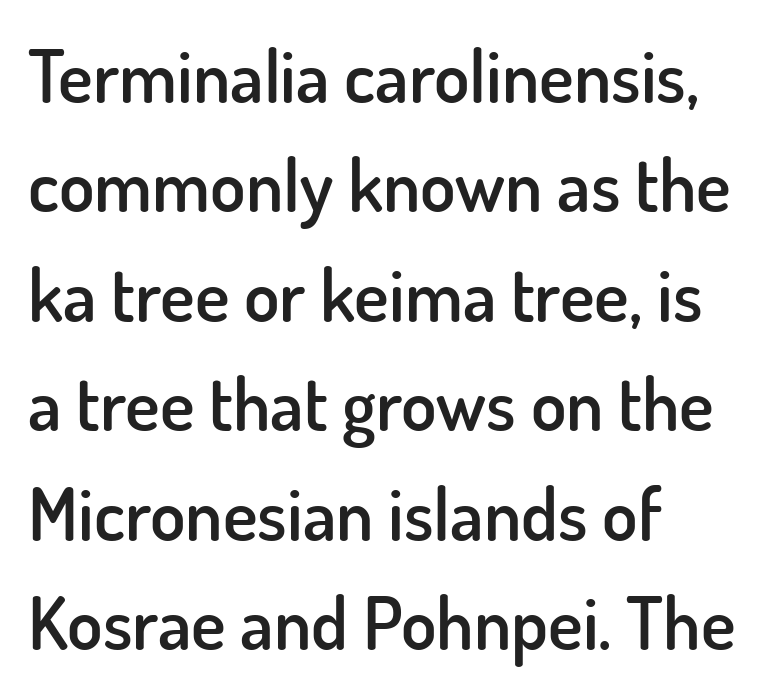
Horizontal alignment here is leftward, the default for most running prose. Whoever set this chose a conventional vertical rhythm. Serif or sans? Sans — the stroke terminals are bare. Short note: letters normally spaced.
